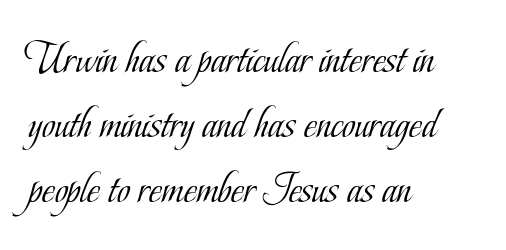
Stems and bowls with no extra thickness — not bold. The passage shown stacks its lines at a standard gap. Underline: absent. Here the designer chose a conventional face with non-uniform glyph widths.
